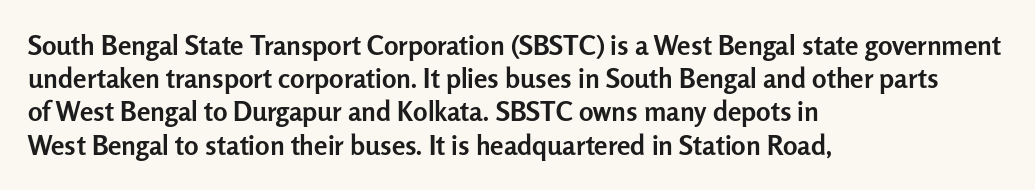
Q: Is the text bold? A: Yes.
Q: Is the text italic (slanted)? A: No, it is upright.
Q: Is the text underlined? A: No.
Q: How is the paragraph aligned? A: Left-aligned.
Q: Is the spacing between letters normal or unusually wide? A: Normal.
